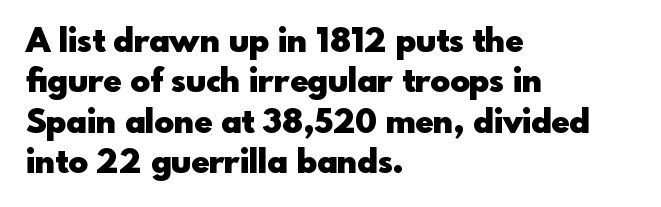
The passage shown has conventional tracking throughout. Type without underlining. Do the characters align in a grid? No, the font is proportional. How heavy is the stroke? Heavy — this is a bold.
